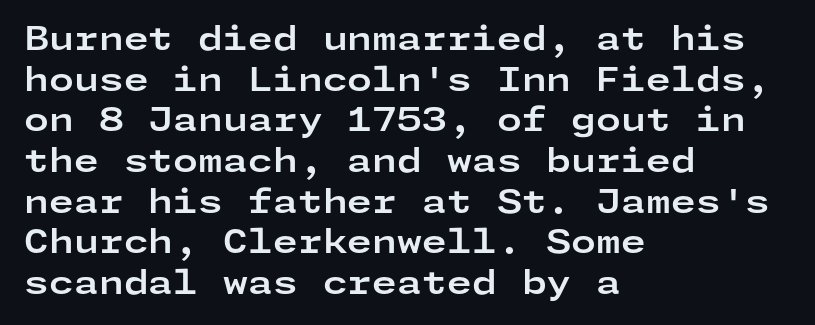
The image shows 32 px bold, wide sans-serif type, upright; set left-aligned, normal line spacing (1.27x), normal letter spacing, not underlined; low stroke contrast and a medium x-height.
